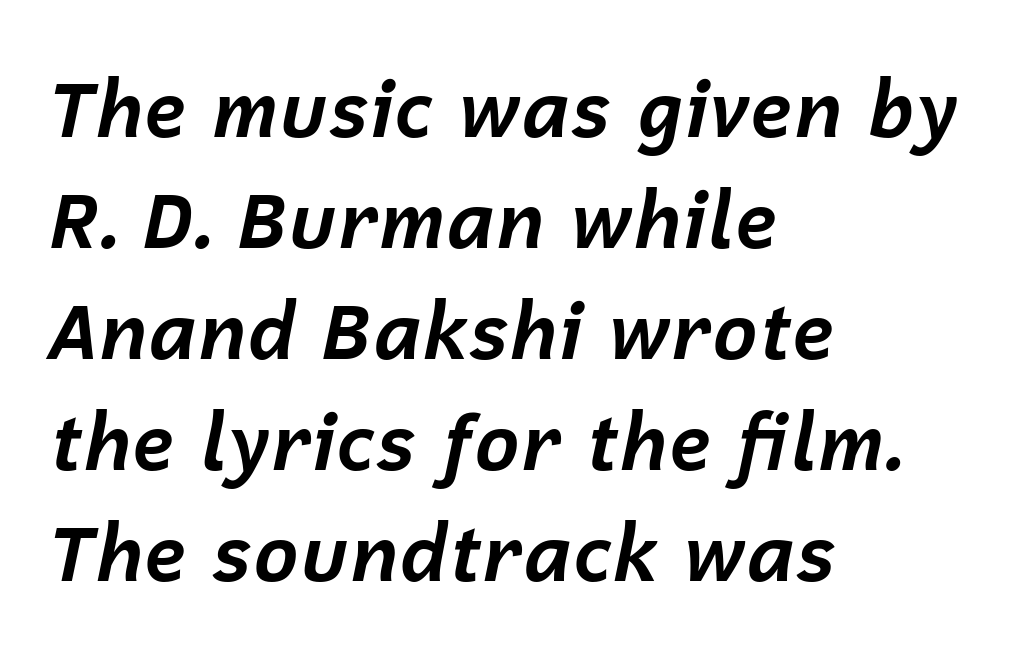
{"italic": "yes", "lean": "right", "slant_degrees": 12, "bold": "yes", "weight": "bold", "width": "normal", "stroke_contrast": "low", "x_height": "medium", "monospaced": "no", "underline": "no", "align": "left", "line_spacing": "normal", "line_spacing_ratio": 1.44, "letter_spacing": "normal", "letter_spacing_em": 0.0, "glyph_px": 77}
